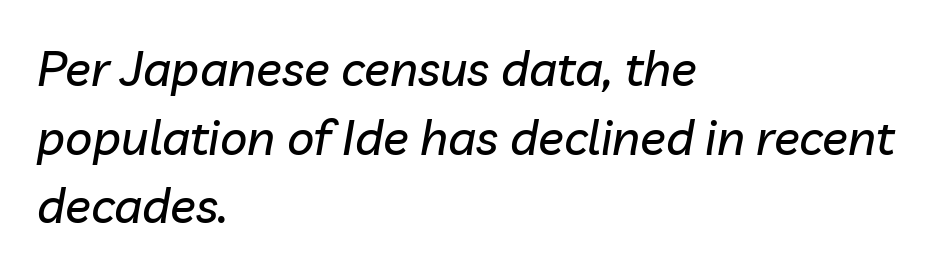
Notice how the stems are inclined rather than vertical — that's the hallmark of italics. The face used here is rendered with its standard letterfit. Does the leading feel generous? No, just average. The rendering anchors every line to the left-hand side. The rendering uses natural spacing where letterforms have individual widths.
